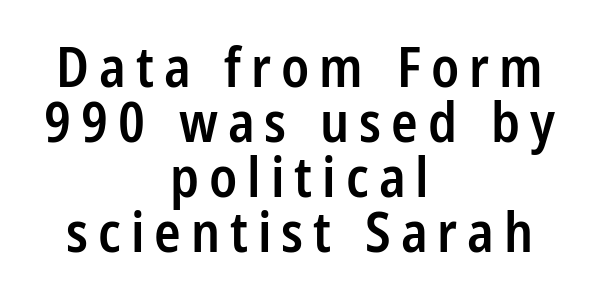
Q: Is the text bold? A: Semi-bold.
Q: Is the text italic (slanted)? A: No, it is upright.
Q: Is the typeface a serif or a sans-serif typeface? A: Sans-serif.
Q: Is the text underlined? A: No.
Q: How is the paragraph aligned? A: Centered.
Q: Is the spacing between lines tight, normal or loose? A: Tight.
Q: Width (condensed, normal, or wide)? A: Condensed.
Q: Stroke contrast? A: Low.
Q: x-height? A: Medium.
Q: Monospaced? A: No.
